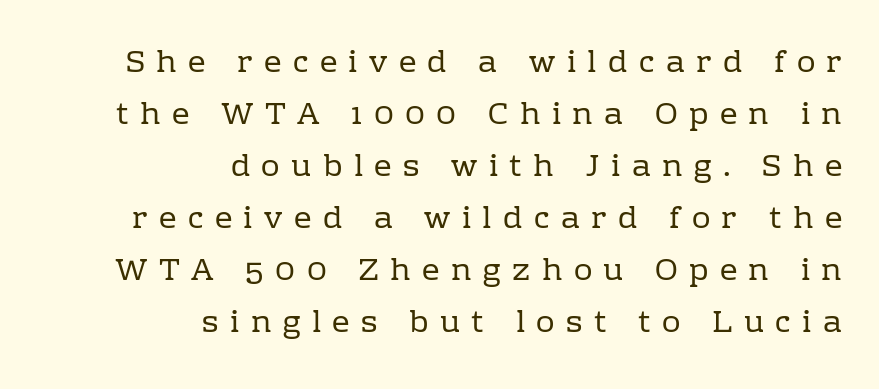
The image shows 31 px regular-weight serif type, upright; set right-aligned, normal line spacing (1.68x), unusually wide letter spacing (+0.37 em), not underlined; low stroke contrast and a medium x-height.
